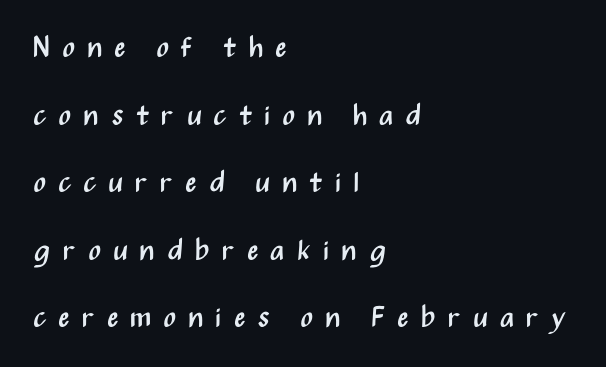
{"serif": "no", "italic": "no", "bold": "no", "weight": "regular", "width": "condensed", "stroke_contrast": "medium", "x_height": "medium", "monospaced": "no", "underline": "no", "align": "left", "line_spacing": "loose", "line_spacing_ratio": 2.33, "letter_spacing": "wide", "letter_spacing_em": 0.41, "glyph_px": 29}
